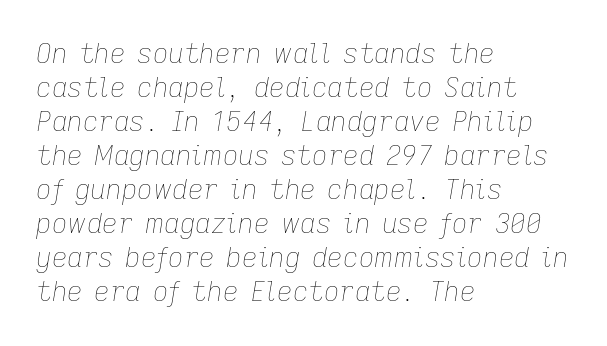
{"italic": "yes", "lean": "right", "slant_degrees": 9, "bold": "no", "underline": "no", "align": "left", "line_spacing": "normal", "line_spacing_ratio": 1.26, "letter_spacing": "normal", "letter_spacing_em": 0.0, "glyph_px": 27}
